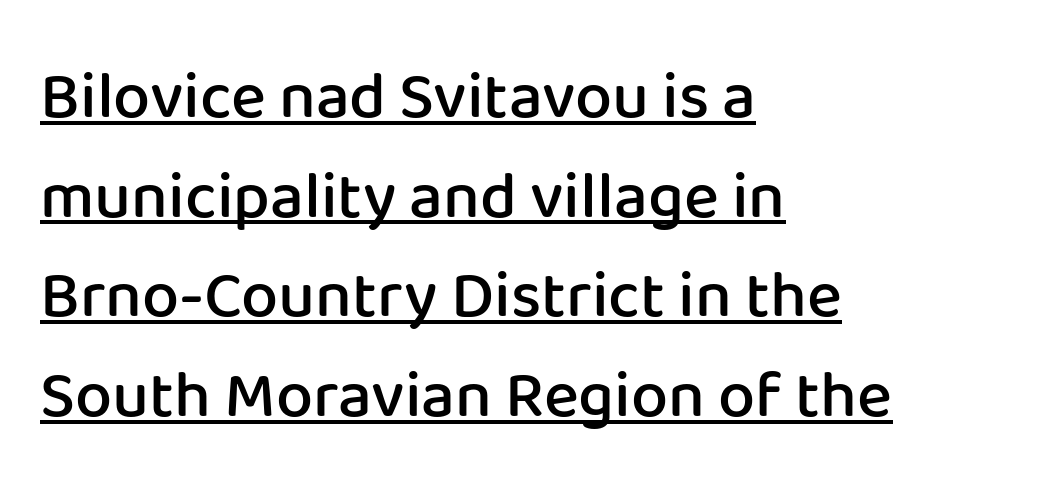
Caption: standard tracking, unaltered. A typesetter would call this proportional, since set widths differ per character. Underlining? Definitely there. The passage shown stacks its lines at a standard gap. A student would call this left alignment; a typographer would say flush left, rag right.
